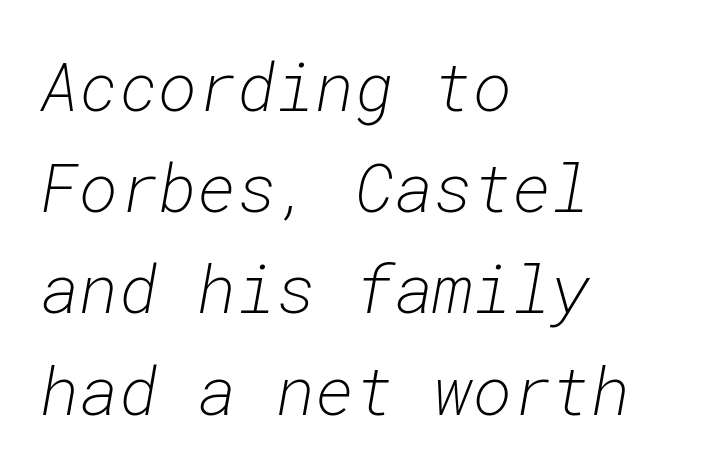
These lines sit exactly where default settings would place them. Every character here occupies the same horizontal width, giving the sample a typewriter-like rhythm. One-word summary of the alignment: left. Nobody touched the tracking dial on this one.
